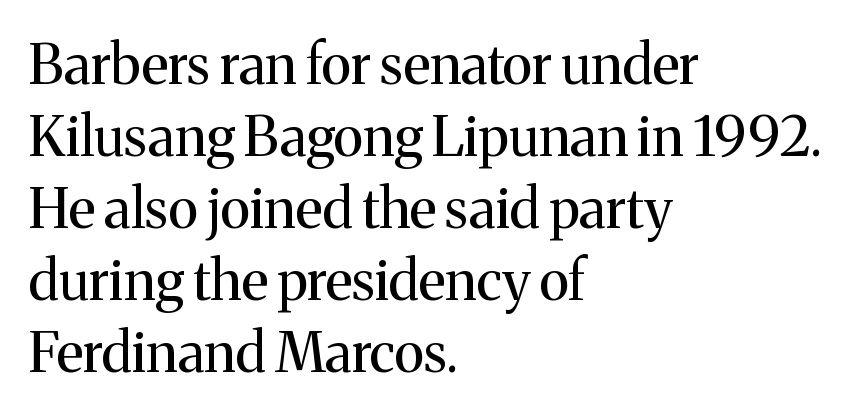
Q: Is the text bold? A: No.
Q: Is the text italic (slanted)? A: No, it is upright.
Q: Is the typeface a serif or a sans-serif typeface? A: Serif.
Q: Is the text underlined? A: No.
Q: How is the paragraph aligned? A: Left-aligned.
Q: Is the spacing between letters normal or unusually wide? A: Normal.
Q: Is the spacing between lines tight, normal or loose? A: Normal.
Q: Width (condensed, normal, or wide)? A: Normal.
Q: Stroke contrast? A: Medium.
Q: x-height? A: Medium.
Q: Monospaced? A: No.
